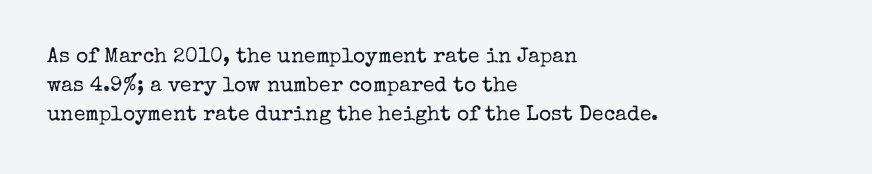
The image shows 21 px text type, upright; set left-aligned, normal line spacing (1.38x), normal letter spacing, not underlined.
